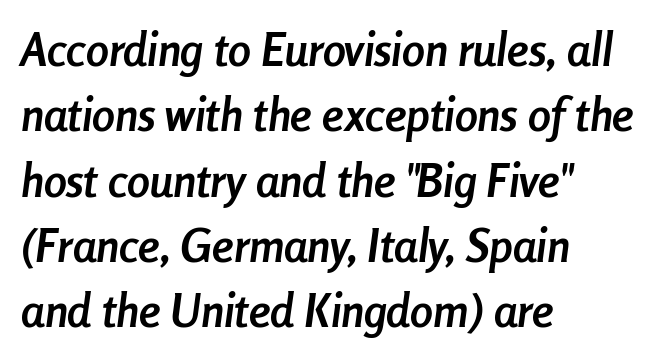
Q: Is the text bold? A: Yes.
Q: Is the text italic (slanted)? A: Yes, it leans right by about 8 degrees.
Q: Is the text underlined? A: No.
Q: How is the paragraph aligned? A: Left-aligned.
Q: Is the spacing between letters normal or unusually wide? A: Normal.
Q: Is the spacing between lines tight, normal or loose? A: Normal.
Q: Width (condensed, normal, or wide)? A: Condensed.
Q: Stroke contrast? A: Low.
Q: x-height? A: Medium.
Q: Monospaced? A: No.
